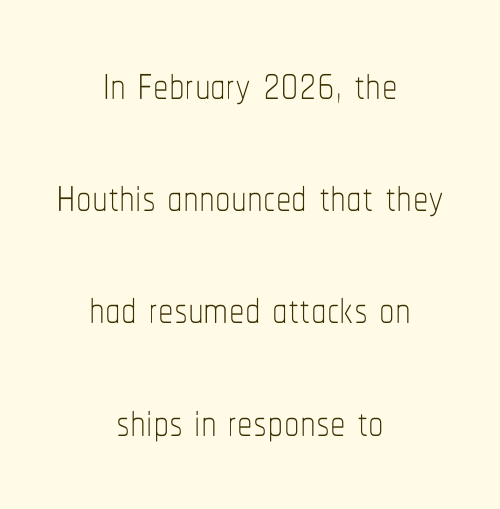
Spacing verdict: proportional, widths tailored to each character. The passage shown is not underscored anywhere. The font is comparable to plain body text, perhaps lighter. What stands out about the letter spacing? Nothing — it is the standard amount.
